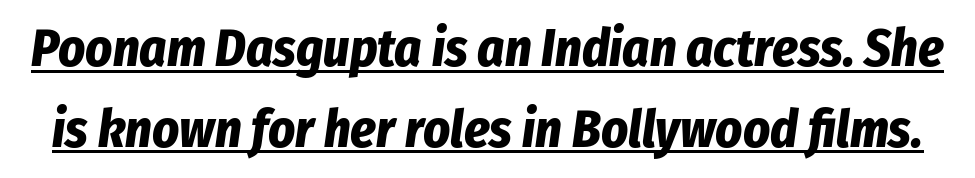
{"italic": "yes", "lean": "right", "slant_degrees": 8, "bold": "yes", "weight": "bold", "width": "condensed", "stroke_contrast": "low", "x_height": "medium", "monospaced": "no", "underline": "yes", "line_spacing": "normal", "line_spacing_ratio": 1.55, "letter_spacing": "normal", "letter_spacing_em": 0.0, "glyph_px": 52}
